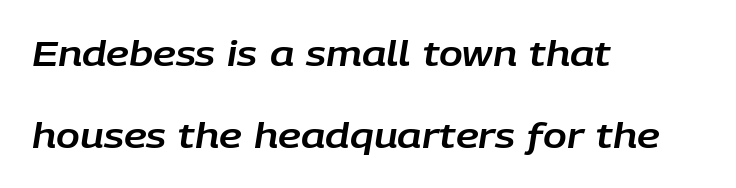
Q: Is the text italic (slanted)? A: Yes, it leans right by about 9 degrees.
Q: Is the text underlined? A: No.
Q: How is the paragraph aligned? A: Left-aligned.
Q: Is the spacing between letters normal or unusually wide? A: Normal.
Q: Is the spacing between lines tight, normal or loose? A: Loose.
Q: Width (condensed, normal, or wide)? A: Normal.
Q: Stroke contrast? A: Low.
Q: x-height? A: Large.
Q: Monospaced? A: No.
